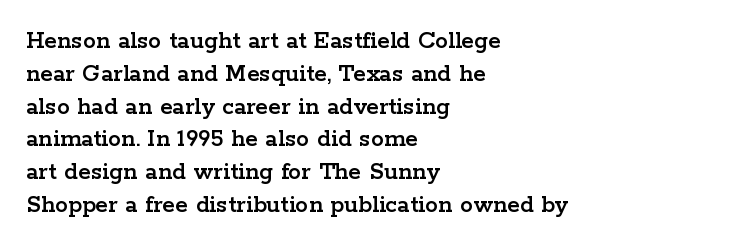
The image shows 26 px text type, upright; set left-aligned, normal line spacing (1.26x), normal letter spacing, not underlined.
